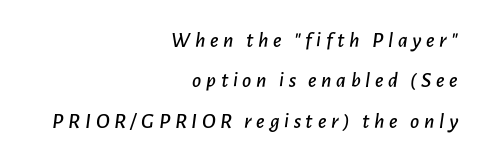
{"italic": "yes", "lean": "right", "slant_degrees": 7, "underline": "no", "align": "right", "line_spacing_ratio": 1.84, "letter_spacing": "wide", "letter_spacing_em": 0.21, "glyph_px": 22}
